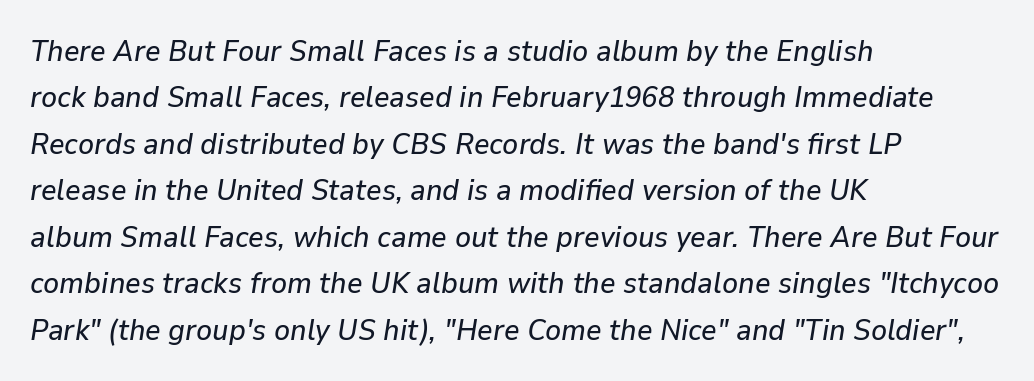
Q: Is the text italic (slanted)? A: Yes, it leans right by about 9 degrees.
Q: Is the text underlined? A: No.
Q: How is the paragraph aligned? A: Left-aligned.
Q: Is the spacing between letters normal or unusually wide? A: Normal.
Q: Is the spacing between lines tight, normal or loose? A: Normal.
Q: Width (condensed, normal, or wide)? A: Normal.
Q: Stroke contrast? A: Low.
Q: x-height? A: Medium.
Q: Monospaced? A: No.
